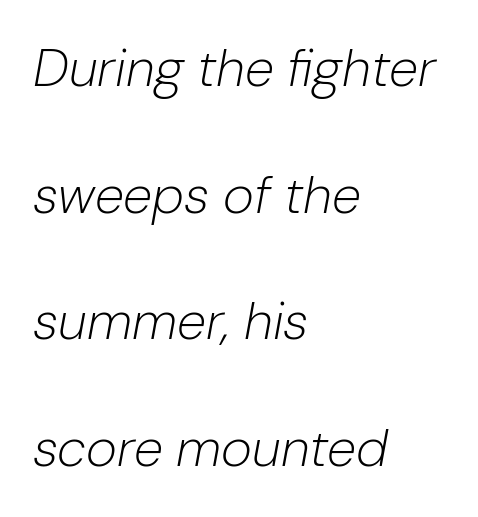
The letters look calm and open, with moderate or lighter stems. Tall strokes in this sample are angled rather than plumb. Which margin do the lines hug? The left one — the right edge is uneven. You could fit nearly another row in the gap between these rows.
